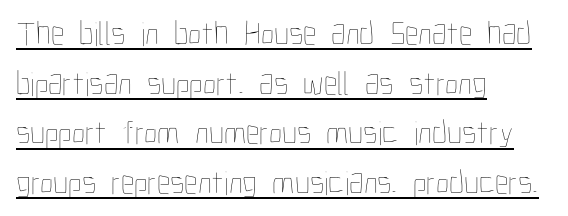
The image shows 34 px thin, condensed type, upright; set left-aligned, normal line spacing (1.46x), normal letter spacing, underlined; low stroke contrast and a medium x-height.
